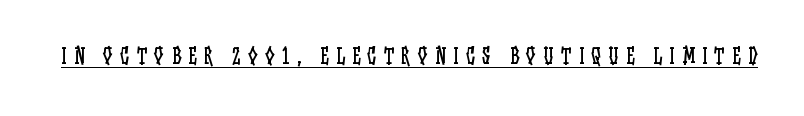
Q: Is the text bold? A: No.
Q: Is the text italic (slanted)? A: No, it is upright.
Q: Is the text underlined? A: Yes.
Q: Is the spacing between letters normal or unusually wide? A: Unusually wide.
